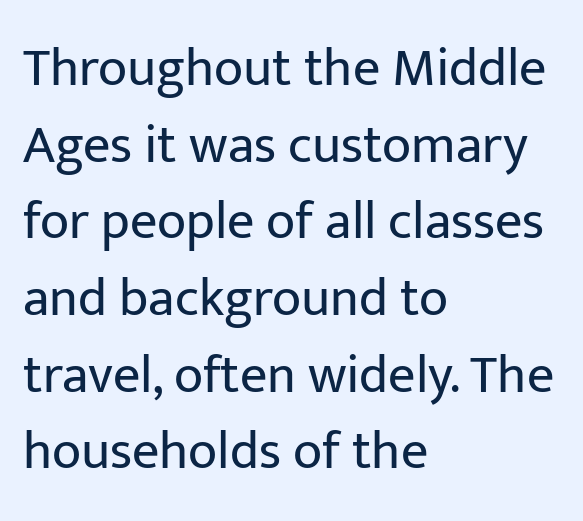
{"serif": "no", "italic": "no", "bold": "no", "weight": "regular", "width": "normal", "stroke_contrast": "low", "x_height": "medium", "monospaced": "no", "underline": "no", "align": "left", "line_spacing": "normal", "line_spacing_ratio": 1.42, "letter_spacing": "normal", "letter_spacing_em": 0.0, "glyph_px": 54}
